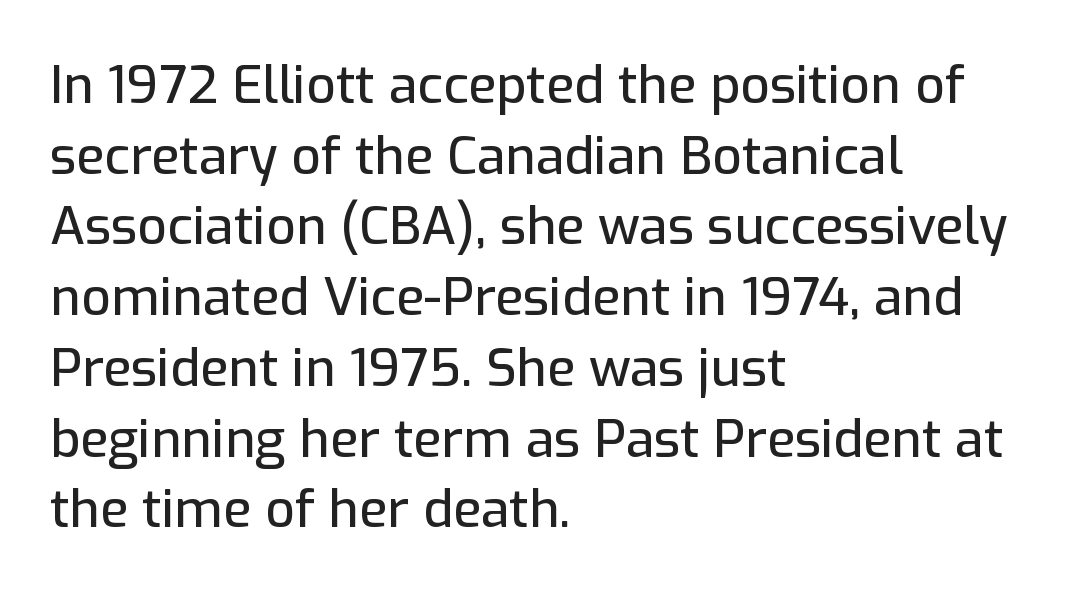
The image shows 52 px sans-serif type, upright; set left-aligned, normal line spacing (1.36x), normal letter spacing, not underlined; low stroke contrast and a medium x-height.
